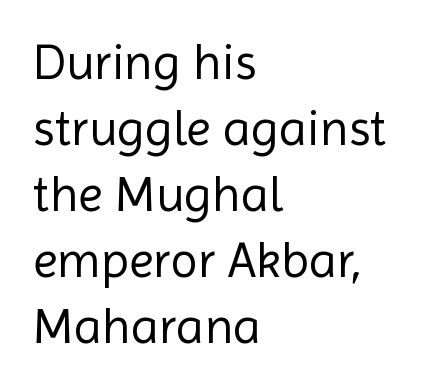
{"serif": "no", "italic": "no", "bold": "no", "weight": "regular", "width": "normal", "x_height": "medium", "monospaced": "no", "underline": "no", "align": "left", "line_spacing": "normal", "line_spacing_ratio": 1.32, "letter_spacing": "normal", "letter_spacing_em": 0.0, "glyph_px": 50}
